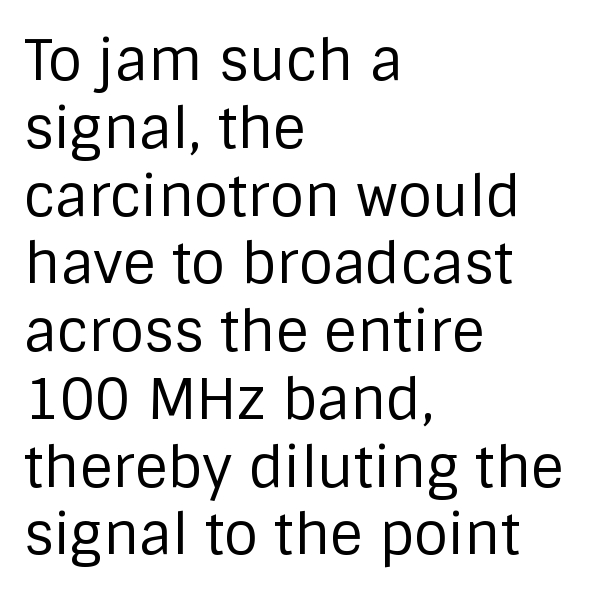
Q: Is the text bold? A: No.
Q: Is the text italic (slanted)? A: No, it is upright.
Q: Is the typeface a serif or a sans-serif typeface? A: Sans-serif.
Q: Is the text underlined? A: No.
Q: How is the paragraph aligned? A: Left-aligned.
Q: Is the spacing between letters normal or unusually wide? A: Normal.
Q: Width (condensed, normal, or wide)? A: Normal.
Q: Stroke contrast? A: Low.
Q: x-height? A: Large.
Q: Monospaced? A: No.
